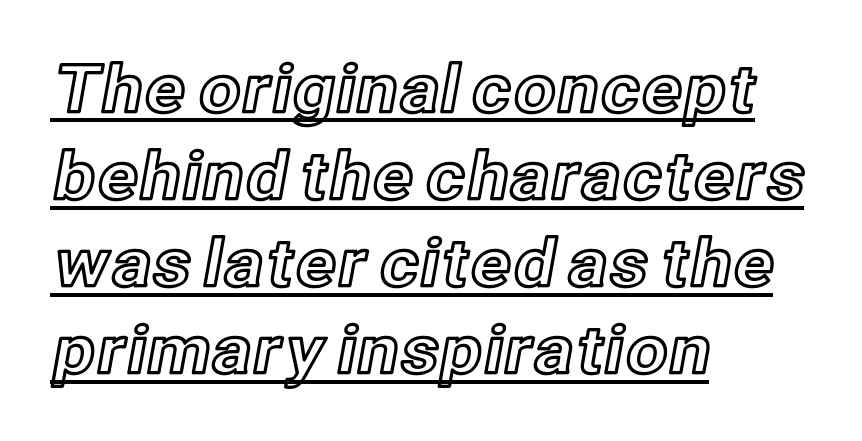
{"width": "normal", "x_height": "medium", "monospaced": "no", "underline": "yes", "align": "left", "line_spacing": "normal", "line_spacing_ratio": 1.32, "letter_spacing": "normal", "letter_spacing_em": 0.0, "glyph_px": 66}
